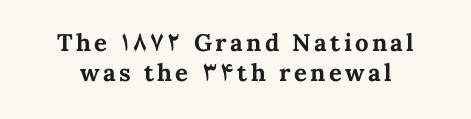
The image shows 24 px bold type, upright; set centered, line spacing 1.23x, not underlined.
